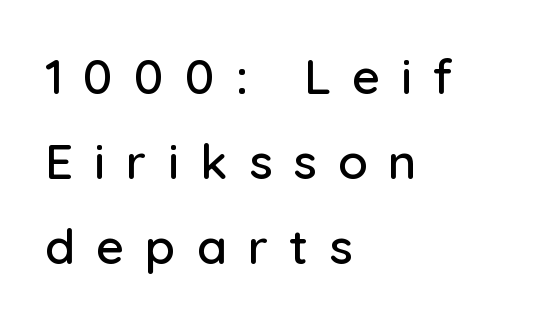
The words here are not underlined. The rendering inserts visible extra space after every character. These lines are set flush left with a ragged right edge. This sample uses a sans-serif face.
